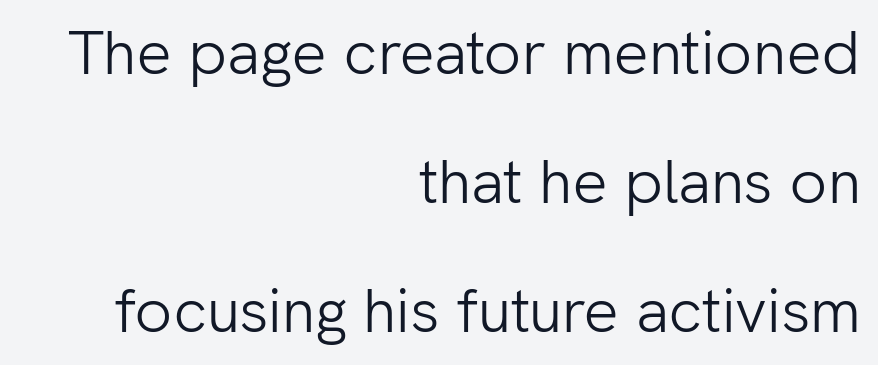
In terms of letterform style, serifs are entirely absent. The rendering uses natural spacing where letterforms have individual widths. A student would call this right alignment; a typographer would say flush right, rag left. Descender tails drop into unmarked territory. Observe the ordinary spacing: letters are neighbours, not strangers.
